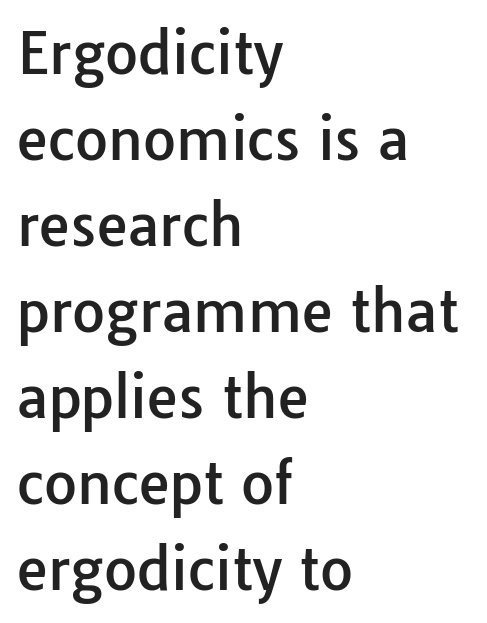
The image shows 57 px sans-serif type, upright; set left-aligned, normal line spacing (1.51x), normal letter spacing, not underlined; low stroke contrast and a medium x-height.
